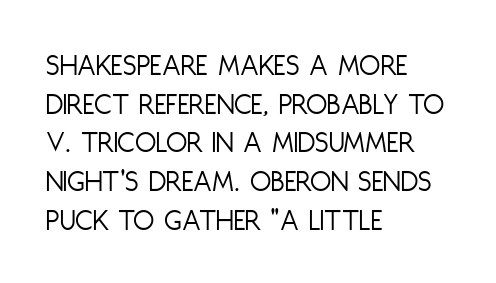
{"serif": "no", "italic": "no", "bold": "no", "weight": "light", "width": "condensed", "stroke_contrast": "low", "x_height": "large", "monospaced": "no", "underline": "no", "align": "left", "line_spacing": "normal", "line_spacing_ratio": 1.25, "letter_spacing": "normal", "letter_spacing_em": 0.0, "glyph_px": 31}
